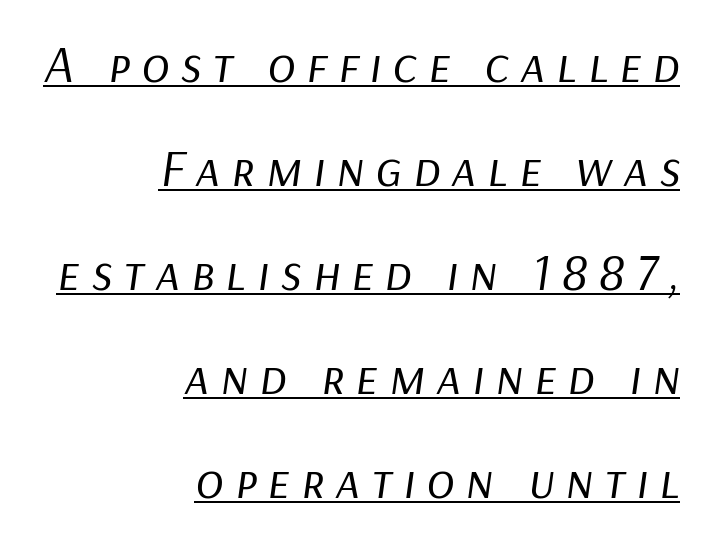
Q: Is the text bold? A: No.
Q: Is the text italic (slanted)? A: Yes, it leans right by about 9 degrees.
Q: Is the text underlined? A: Yes.
Q: How is the paragraph aligned? A: Right-aligned.
Q: Is the spacing between letters normal or unusually wide? A: Unusually wide.
Q: Is the spacing between lines tight, normal or loose? A: Loose.
Q: Width (condensed, normal, or wide)? A: Normal.
Q: Stroke contrast? A: Low.
Q: x-height? A: Medium.
Q: Monospaced? A: No.
